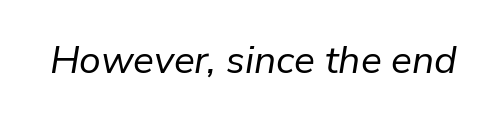
Characters are canted at an angle relative to the baseline's perpendicular. Spacing between characters is what you'd get straight out of the box. Type without underlining. Is this a heavy cut? Hardly; it is regular or lighter. This sample has the flowing, uneven cadence of proportional lettering.
